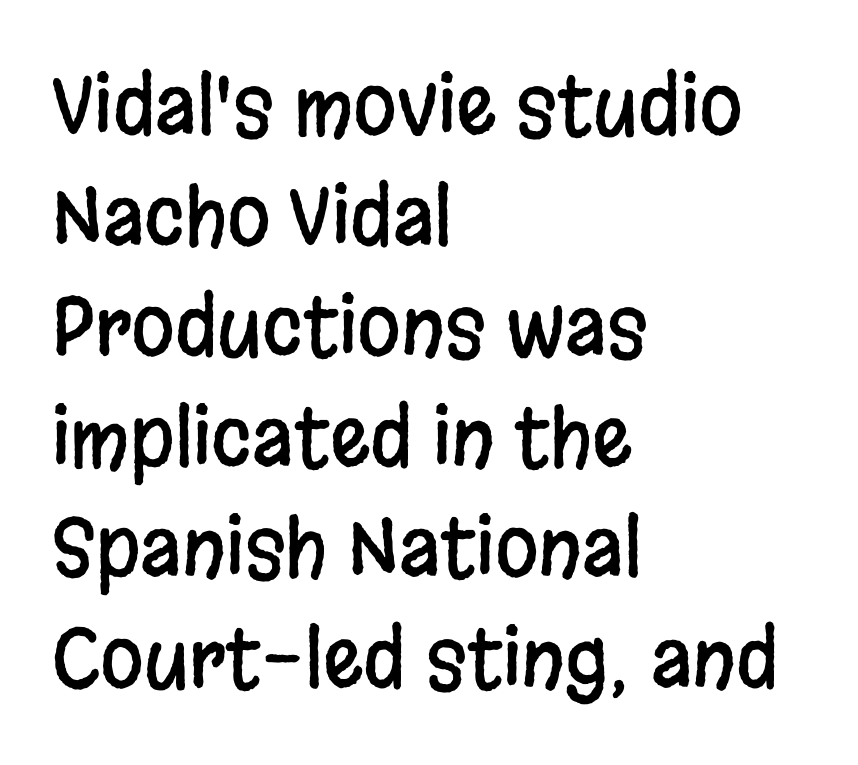
Q: Is the text italic (slanted)? A: No, it is upright.
Q: Is the typeface a serif or a sans-serif typeface? A: Sans-serif.
Q: Is the text underlined? A: No.
Q: How is the paragraph aligned? A: Left-aligned.
Q: Is the spacing between letters normal or unusually wide? A: Normal.
Q: Is the spacing between lines tight, normal or loose? A: Normal.
Q: Width (condensed, normal, or wide)? A: Condensed.
Q: Stroke contrast? A: Low.
Q: x-height? A: Large.
Q: Monospaced? A: No.
